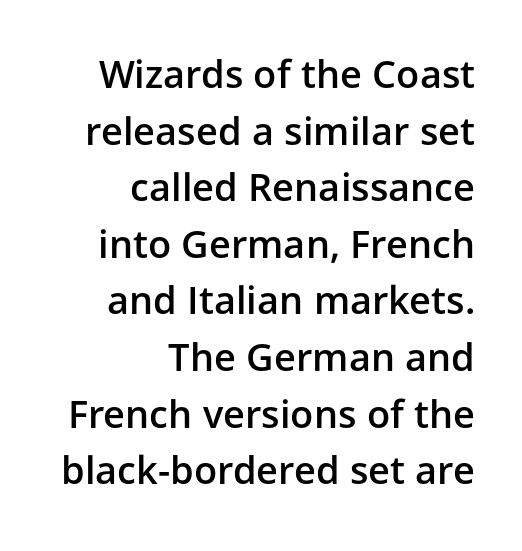
Q: Is the text bold? A: Semi-bold.
Q: Is the text italic (slanted)? A: No, it is upright.
Q: Is the typeface a serif or a sans-serif typeface? A: Sans-serif.
Q: Is the text underlined? A: No.
Q: How is the paragraph aligned? A: Right-aligned.
Q: Is the spacing between letters normal or unusually wide? A: Normal.
Q: Is the spacing between lines tight, normal or loose? A: Normal.
Q: Width (condensed, normal, or wide)? A: Normal.
Q: Stroke contrast? A: Low.
Q: x-height? A: Medium.
Q: Monospaced? A: No.
